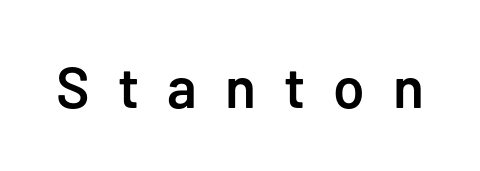
The image shows 57 px semibold sans-serif type, upright; set unusually wide letter spacing (+0.49 em), not underlined; low stroke contrast and a medium x-height.
